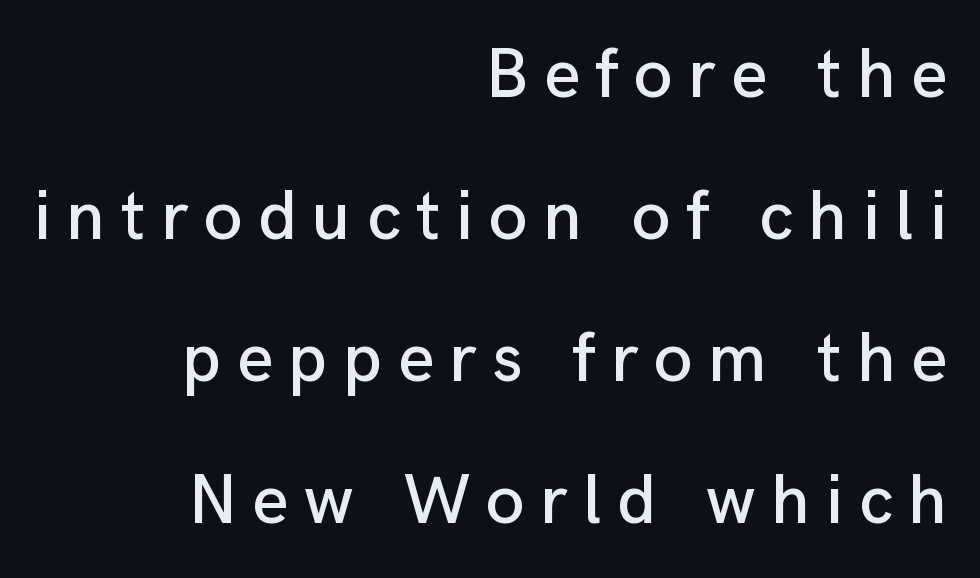
The image shows 70 px sans-serif type, upright; set right-aligned, loose line spacing (2.03x), unusually wide letter spacing (+0.22 em), not underlined; low stroke contrast and a medium x-height.
